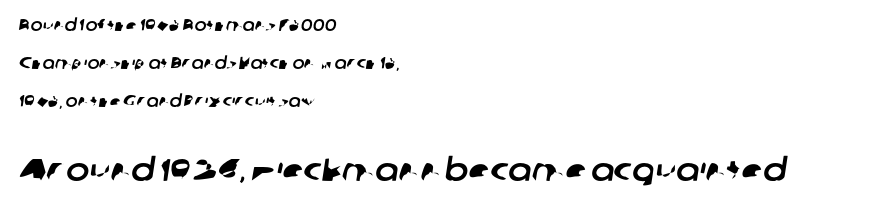
The image shows 31 px sans-serif type; set left-aligned, loose line spacing (2.36x), normal letter spacing, not underlined; the second (bottom) block is 1.94x larger; low stroke contrast and a medium x-height.
